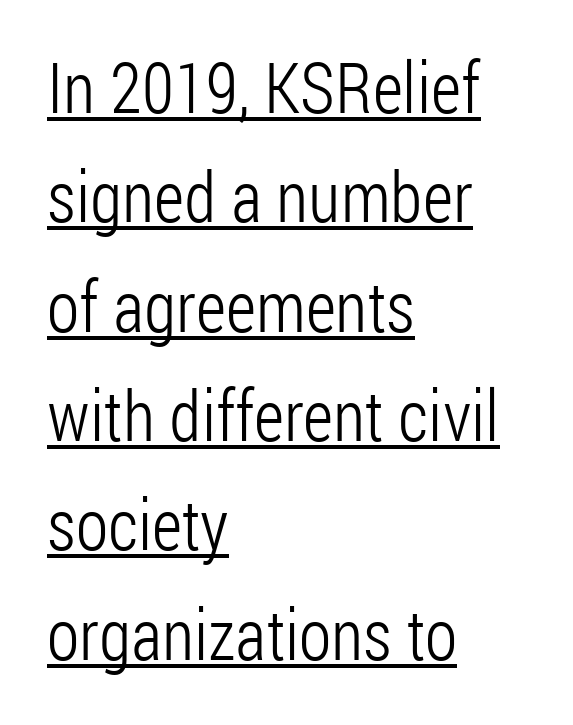
Q: Is the text bold? A: No.
Q: Is the text italic (slanted)? A: No, it is upright.
Q: Is the typeface a serif or a sans-serif typeface? A: Sans-serif.
Q: Is the text underlined? A: Yes.
Q: How is the paragraph aligned? A: Left-aligned.
Q: Is the spacing between letters normal or unusually wide? A: Normal.
Q: Is the spacing between lines tight, normal or loose? A: Normal.
Q: Width (condensed, normal, or wide)? A: Condensed.
Q: Stroke contrast? A: Low.
Q: x-height? A: Medium.
Q: Monospaced? A: No.
